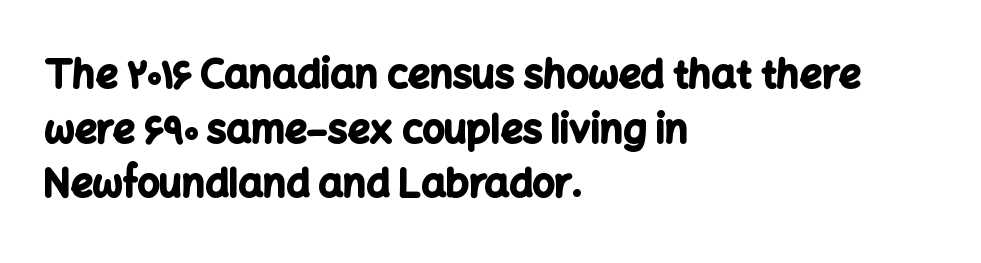
The image shows 39 px bold sans-serif type, upright; set left-aligned, normal line spacing (1.4x), normal letter spacing, not underlined; low stroke contrast and a medium x-height.
